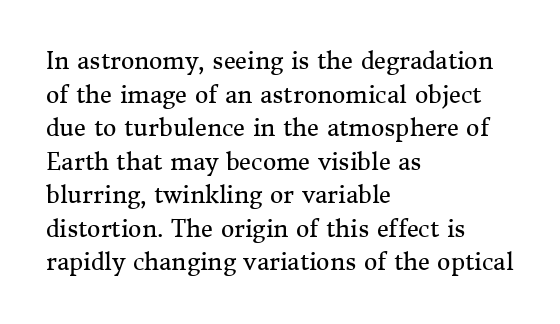
Q: Is the text bold? A: No.
Q: Is the text italic (slanted)? A: No, it is upright.
Q: Is the text underlined? A: No.
Q: How is the paragraph aligned? A: Left-aligned.
Q: Is the spacing between letters normal or unusually wide? A: Normal.
Q: Is the spacing between lines tight, normal or loose? A: Normal.
